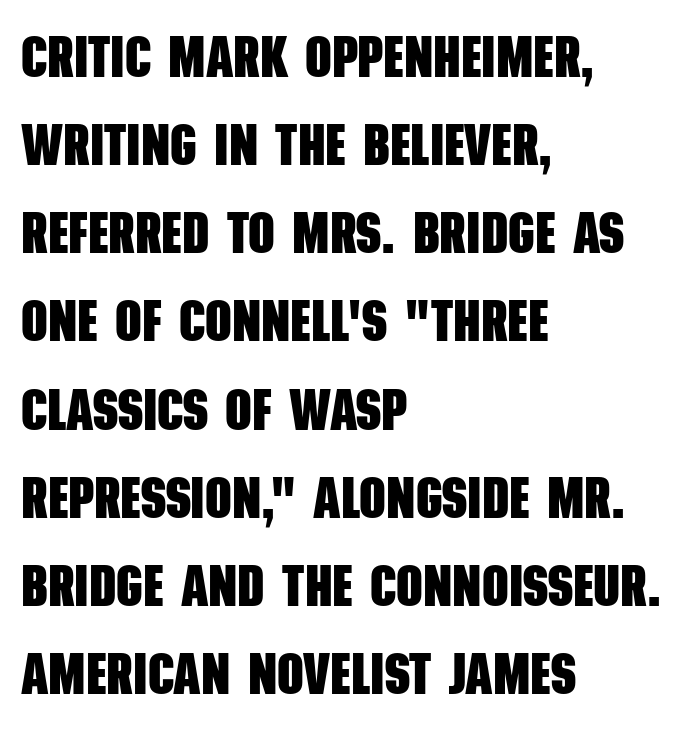
Q: Is the text bold? A: Yes.
Q: Is the typeface a serif or a sans-serif typeface? A: Sans-serif.
Q: Is the text underlined? A: No.
Q: How is the paragraph aligned? A: Left-aligned.
Q: Is the spacing between letters normal or unusually wide? A: Normal.
Q: Is the spacing between lines tight, normal or loose? A: Normal.
Q: Width (condensed, normal, or wide)? A: Condensed.
Q: Stroke contrast? A: Low.
Q: x-height? A: Large.
Q: Monospaced? A: No.
